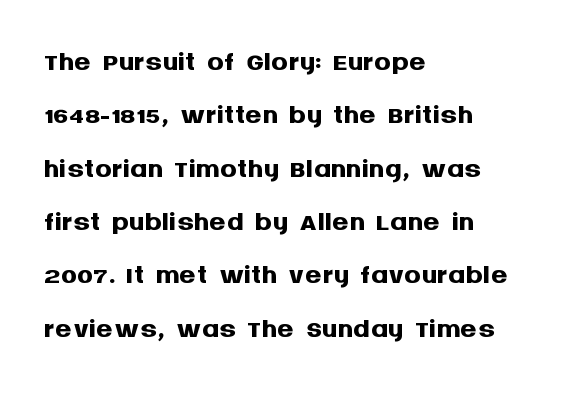
The type is set solid horizontally, with unmodified tracking. Looks like regular typesetting: each glyph gets only the width it needs. Each new line begins a customary step beneath the previous one. The passage shown is typeset with a sans-serif family. As a designer I'd log this as weight 700, bold.
